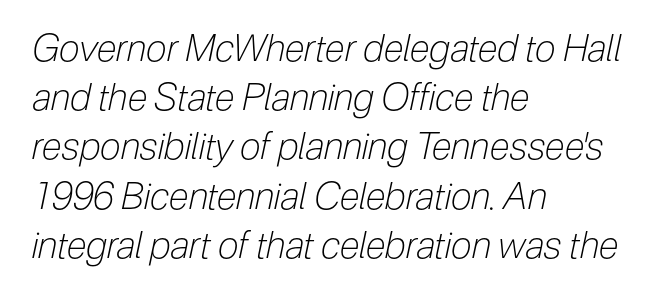
Q: Is the text bold? A: No.
Q: Is the text italic (slanted)? A: Yes, it leans right by about 12 degrees.
Q: Is the text underlined? A: No.
Q: How is the paragraph aligned? A: Left-aligned.
Q: Is the spacing between letters normal or unusually wide? A: Normal.
Q: Is the spacing between lines tight, normal or loose? A: Normal.
Q: Width (condensed, normal, or wide)? A: Condensed.
Q: Stroke contrast? A: Low.
Q: x-height? A: Medium.
Q: Monospaced? A: No.
